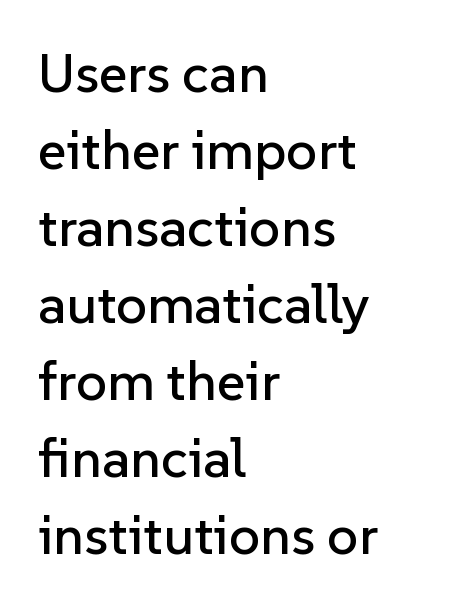
{"serif": "no", "italic": "no", "width": "normal", "stroke_contrast": "low", "x_height": "medium", "monospaced": "no", "underline": "no", "align": "left", "line_spacing": "normal", "line_spacing_ratio": 1.4, "letter_spacing": "normal", "letter_spacing_em": 0.0, "glyph_px": 55}
